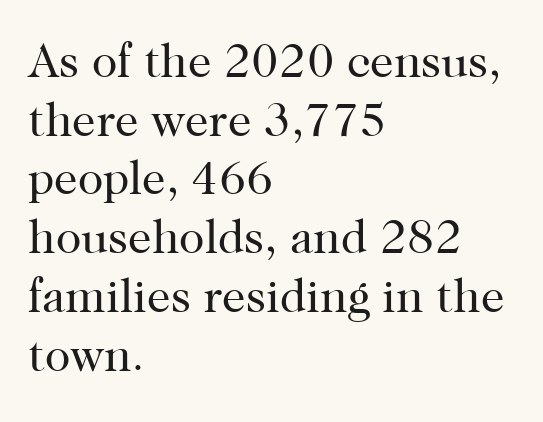
The image shows 47 px regular-weight serif type, upright; set left-aligned, normal line spacing (1.25x), normal letter spacing, not underlined; high stroke contrast and a medium x-height.
